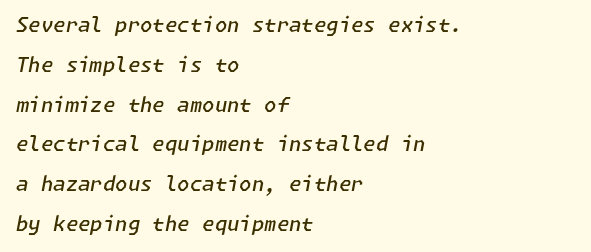
{"italic": "yes", "lean": "right", "slant_degrees": 11, "bold": "semi", "underline": "no", "align": "left", "line_spacing": "loose", "line_spacing_ratio": 1.99, "letter_spacing": "normal", "letter_spacing_em": 0.0, "glyph_px": 20}
